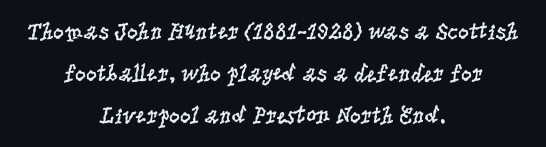
{"bold": "no", "underline": "no", "align": "center", "line_spacing_ratio": 1.75, "letter_spacing": "normal", "letter_spacing_em": 0.0, "glyph_px": 24}
